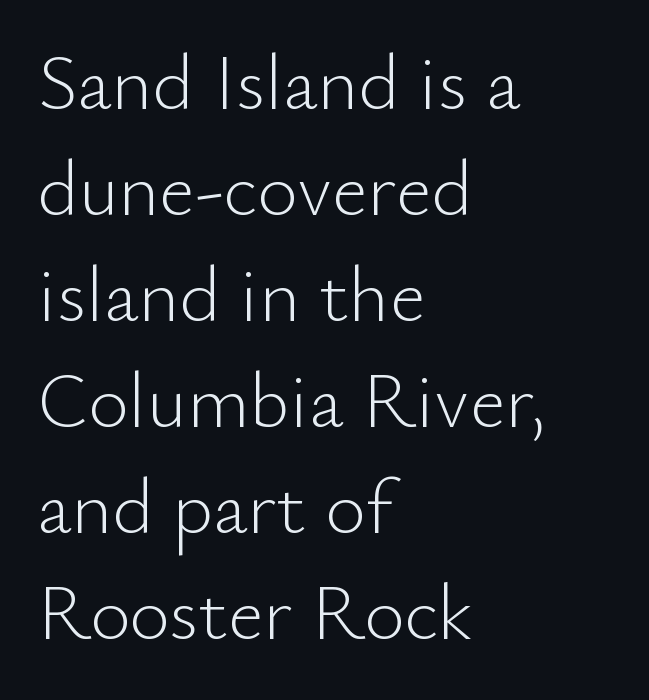
{"serif": "no", "italic": "no", "bold": "no", "weight": "light", "width": "normal", "stroke_contrast": "low", "x_height": "small", "monospaced": "no", "underline": "no", "align": "left", "line_spacing": "normal", "line_spacing_ratio": 1.36, "letter_spacing": "normal", "letter_spacing_em": 0.0, "glyph_px": 78}
